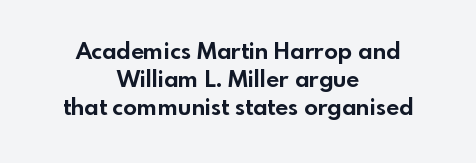
The image shows 23 px bold type, upright; set centered, line spacing 1.22x, normal letter spacing, not underlined.
